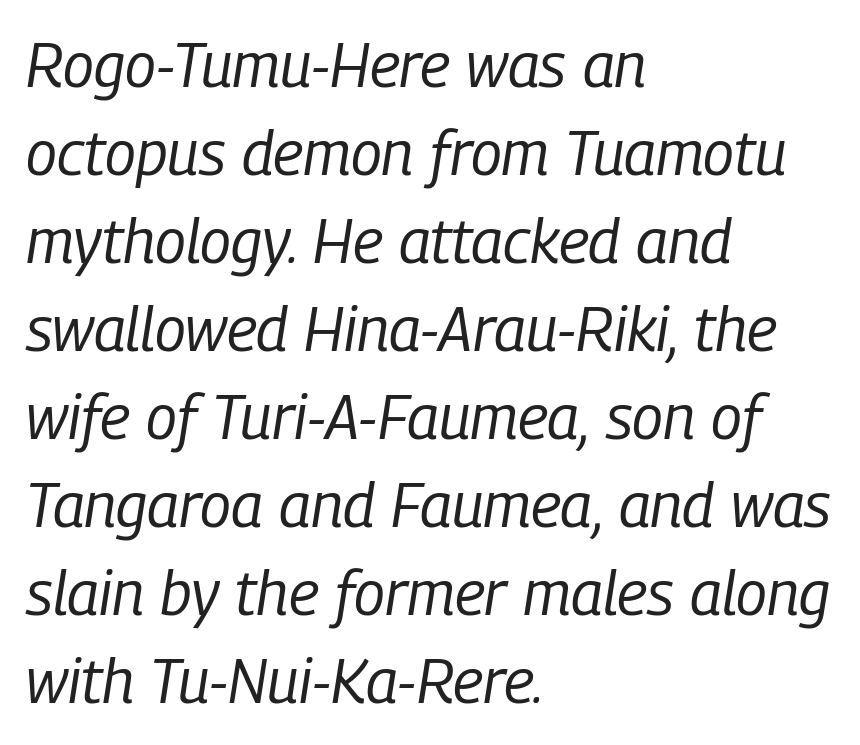
Q: Is the text bold? A: No.
Q: Is the text italic (slanted)? A: Yes, it leans right by about 9 degrees.
Q: Is the text underlined? A: No.
Q: How is the paragraph aligned? A: Left-aligned.
Q: Is the spacing between letters normal or unusually wide? A: Normal.
Q: Is the spacing between lines tight, normal or loose? A: Normal.
Q: Width (condensed, normal, or wide)? A: Condensed.
Q: Stroke contrast? A: Low.
Q: x-height? A: Medium.
Q: Monospaced? A: No.
